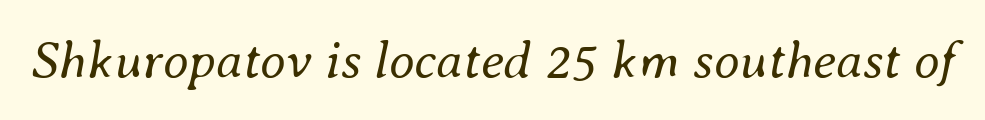
{"italic": "yes", "lean": "right", "slant_degrees": 8, "bold": "no", "weight": "regular", "width": "normal", "stroke_contrast": "medium", "x_height": "small", "monospaced": "no", "underline": "no", "letter_spacing": "normal", "letter_spacing_em": 0.0, "glyph_px": 53}
